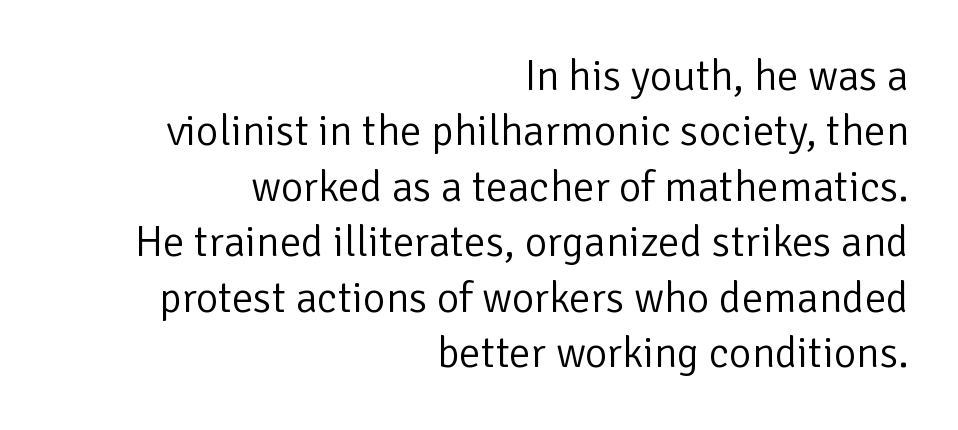
{"serif": "no", "italic": "no", "bold": "no", "weight": "light", "width": "normal", "stroke_contrast": "low", "x_height": "medium", "monospaced": "no", "underline": "no", "align": "right", "line_spacing": "normal", "line_spacing_ratio": 1.29, "letter_spacing": "normal", "letter_spacing_em": 0.0, "glyph_px": 43}
